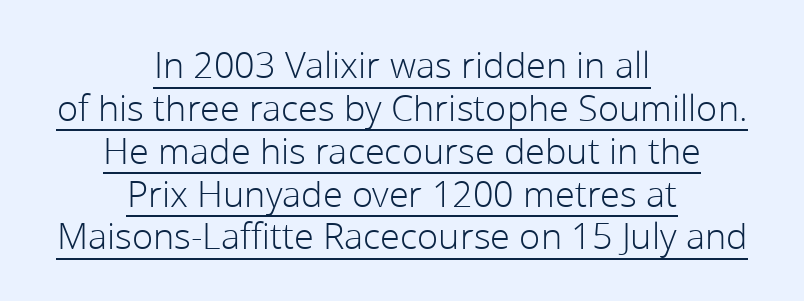
The image shows 36 px light sans-serif type, upright; set centered, line spacing 1.19x, normal letter spacing, underlined; low stroke contrast and a medium x-height.
